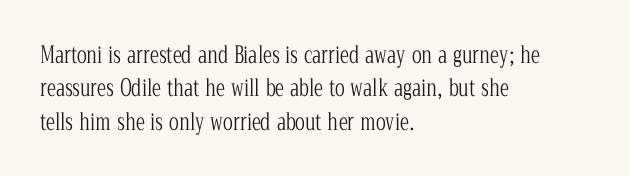
Q: Is the text bold? A: No.
Q: Is the text italic (slanted)? A: No, it is upright.
Q: Is the text underlined? A: No.
Q: How is the paragraph aligned? A: Left-aligned.
Q: Is the spacing between letters normal or unusually wide? A: Normal.
Q: Is the spacing between lines tight, normal or loose? A: Normal.
